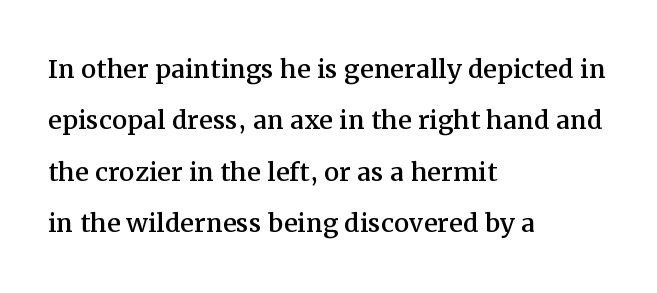
Is there much room between lines? A standard amount, neither cramped nor airy. Italic: no, the glyphs are upright roman. This sample uses a serif face. Do the characters align in a grid? No, the font is proportional.
